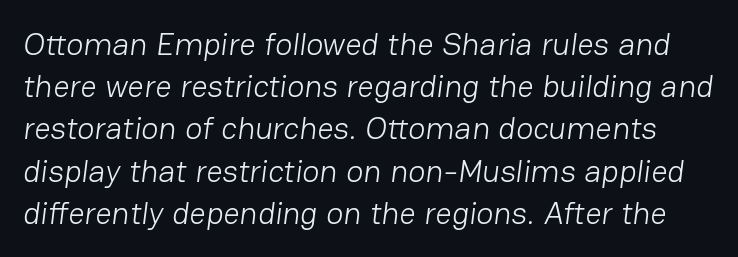
The image shows 32 px light sans-serif type; set normal line spacing (1.32x), normal letter spacing, not underlined; low stroke contrast and a medium x-height.
